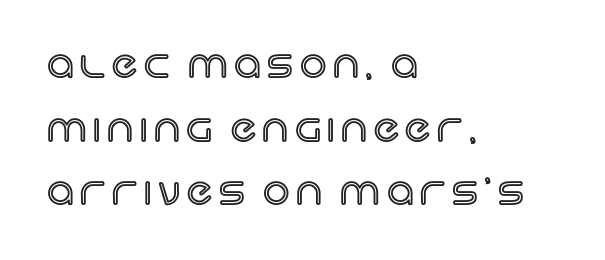
{"italic": "no", "width": "normal", "x_height": "large", "monospaced": "no", "underline": "no", "align": "left", "line_spacing_ratio": 1.72, "glyph_px": 37}
